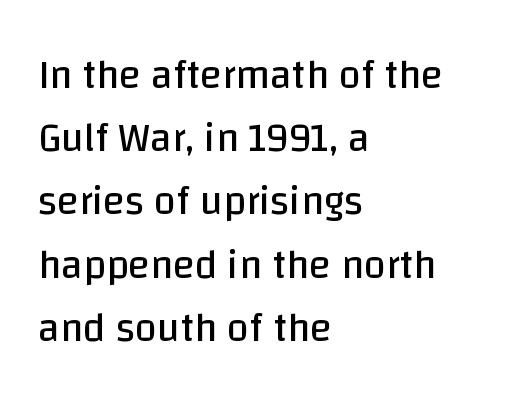
Think standard paragraph weight, or any step lighter than that. Note the varied advance widths — an 'i' is clearly narrower than an 'm'. Designer's note — italics off, roman on. These lines keep a tight, regular rhythm from letter to letter. The paragraph shown leans on its left margin.
